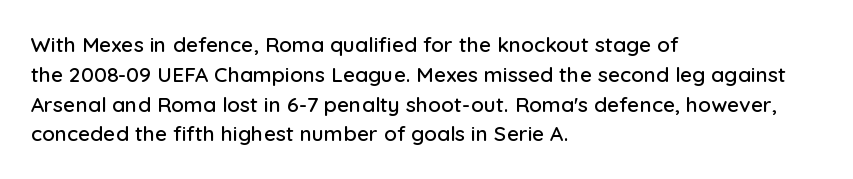
{"italic": "no", "underline": "no", "align": "left", "line_spacing": "normal", "line_spacing_ratio": 1.42, "letter_spacing": "normal", "letter_spacing_em": 0.0, "glyph_px": 21}
